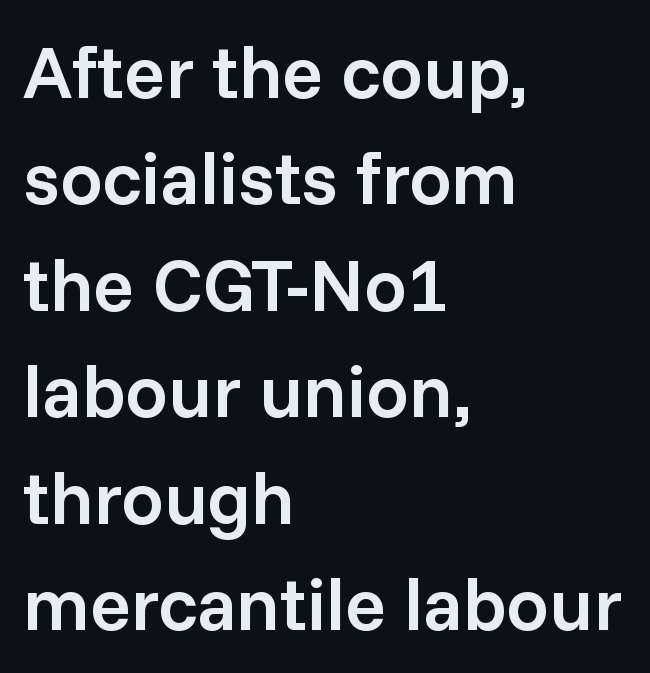
One-word summary of the alignment: left. A bit beefed up — I'd call it semibold rather than bold. Observe the ordinary spacing: letters are neighbours, not strangers. Rendered with straight, roman letterforms.
